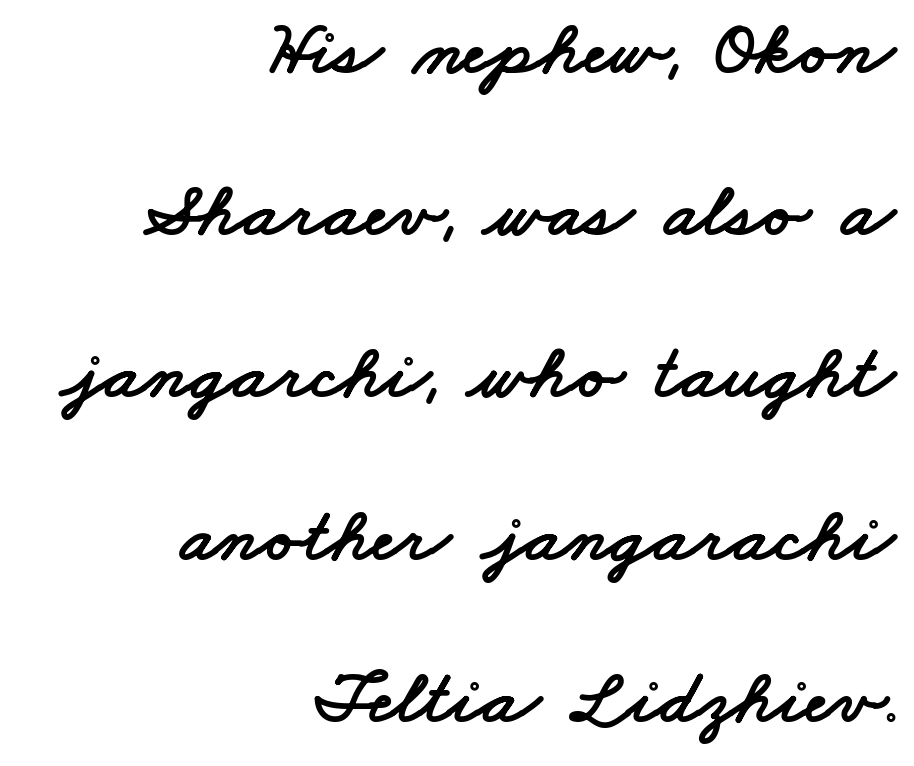
The image shows 78 px wide sans-serif type; set right-aligned, loose line spacing (2.08x), normal letter spacing, not underlined; low stroke contrast and a small x-height.
